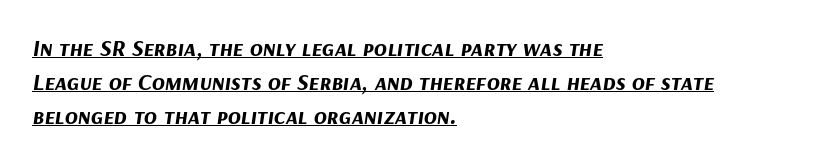
{"italic": "yes", "lean": "right", "slant_degrees": 9, "bold": "yes", "underline": "yes", "align": "left", "line_spacing": "normal", "line_spacing_ratio": 1.42, "letter_spacing": "normal", "letter_spacing_em": 0.0, "glyph_px": 24}
